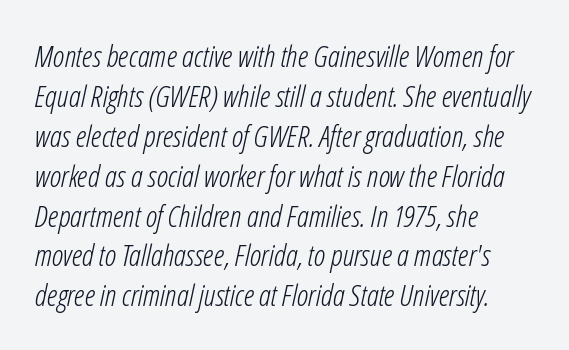
The image shows 30 px light, condensed type, italic (leaning right); set left-aligned, normal line spacing (1.33x), normal letter spacing, not underlined; low stroke contrast and a medium x-height.
